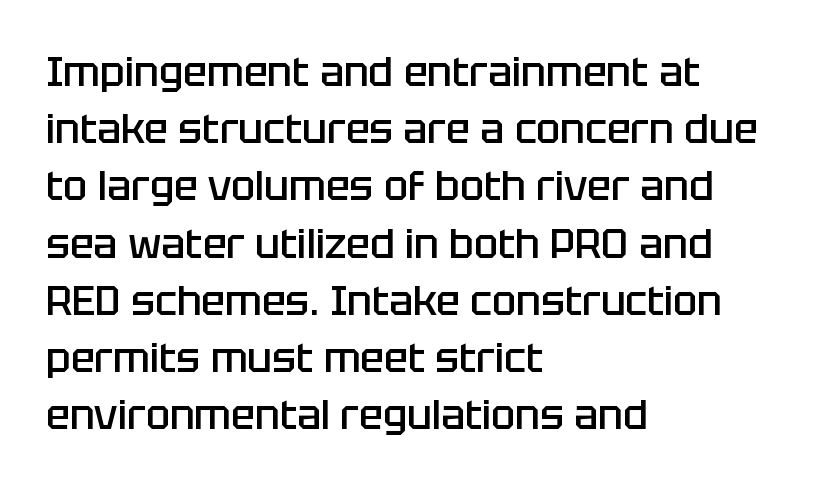
The image shows 40 px semibold sans-serif type, upright; set left-aligned, normal line spacing (1.43x), normal letter spacing, not underlined; low stroke contrast and a large x-height.
